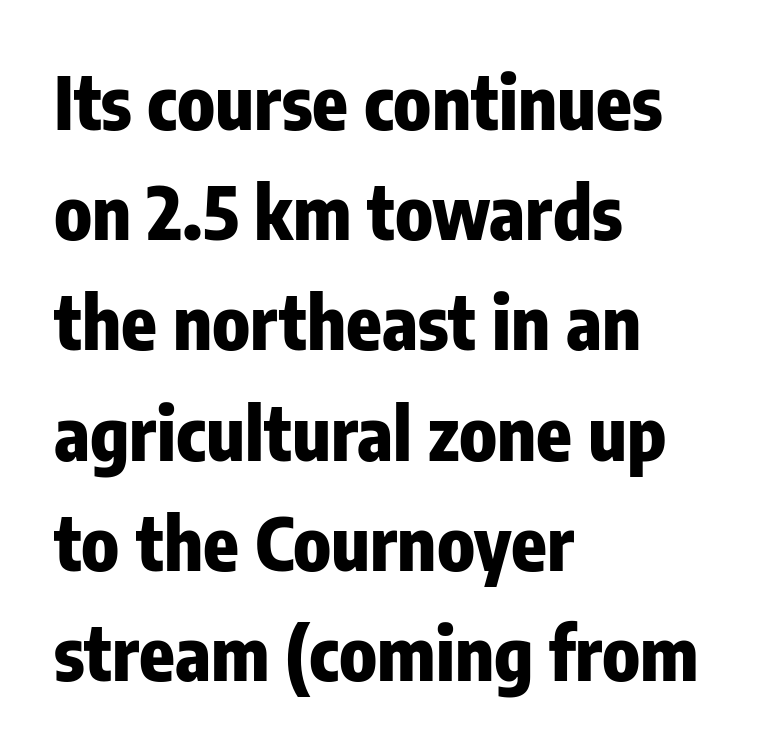
Q: Is the text bold? A: Yes.
Q: Is the text italic (slanted)? A: No, it is upright.
Q: Is the typeface a serif or a sans-serif typeface? A: Sans-serif.
Q: Is the text underlined? A: No.
Q: How is the paragraph aligned? A: Left-aligned.
Q: Is the spacing between letters normal or unusually wide? A: Normal.
Q: Is the spacing between lines tight, normal or loose? A: Normal.
Q: Width (condensed, normal, or wide)? A: Condensed.
Q: Stroke contrast? A: Low.
Q: x-height? A: Medium.
Q: Monospaced? A: No.
